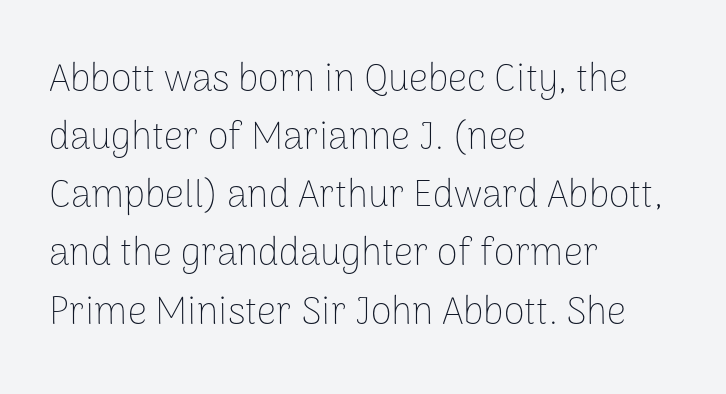
Q: Is the text bold? A: No.
Q: Is the text italic (slanted)? A: No, it is upright.
Q: Is the typeface a serif or a sans-serif typeface? A: Sans-serif.
Q: Is the text underlined? A: No.
Q: How is the paragraph aligned? A: Left-aligned.
Q: Is the spacing between letters normal or unusually wide? A: Normal.
Q: Is the spacing between lines tight, normal or loose? A: Normal.
Q: Width (condensed, normal, or wide)? A: Normal.
Q: Stroke contrast? A: Low.
Q: x-height? A: Medium.
Q: Monospaced? A: No.
